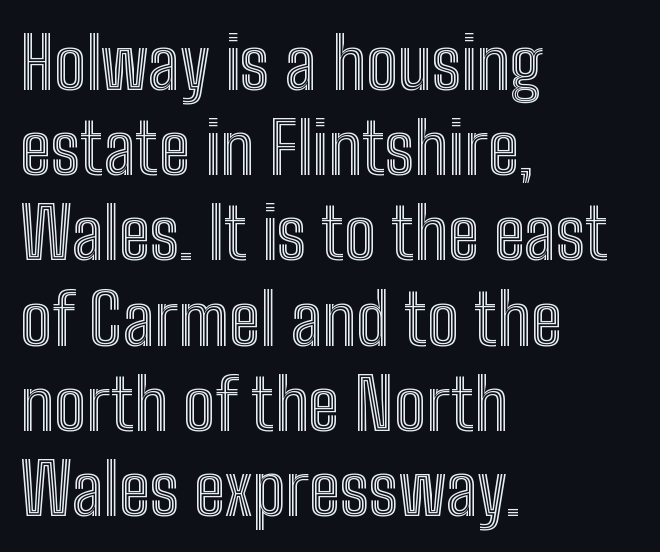
Q: Is the text italic (slanted)? A: No, it is upright.
Q: Is the text underlined? A: No.
Q: How is the paragraph aligned? A: Left-aligned.
Q: Is the spacing between letters normal or unusually wide? A: Normal.
Q: Width (condensed, normal, or wide)? A: Condensed.
Q: x-height? A: Medium.
Q: Monospaced? A: No.
